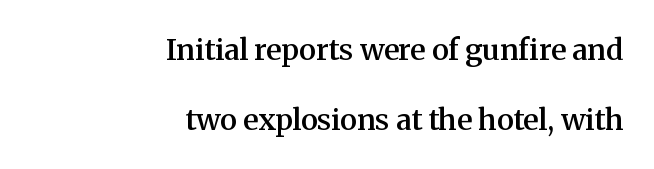
Is the block centered? No — it sits flush against the right margin. Is this a sans? No — the strokes have serifs. There is no visible air inserted between adjacent glyphs. Descenders are the only things crossing below the line. Honestly, the rows look like they've been pulled way apart.
